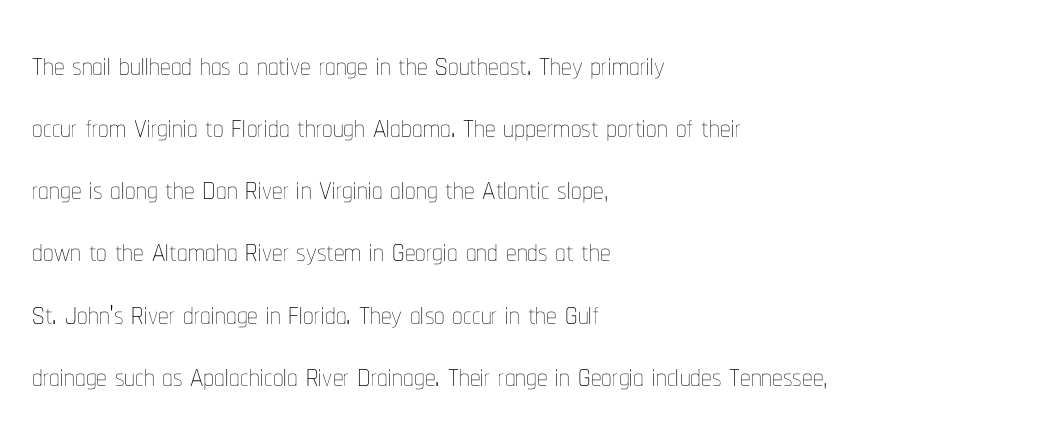
Q: Is the text bold? A: No.
Q: Is the text italic (slanted)? A: No, it is upright.
Q: Is the text underlined? A: No.
Q: How is the paragraph aligned? A: Left-aligned.
Q: Is the spacing between letters normal or unusually wide? A: Normal.
Q: Is the spacing between lines tight, normal or loose? A: Normal.
Q: Width (condensed, normal, or wide)? A: Condensed.
Q: Stroke contrast? A: Low.
Q: x-height? A: Medium.
Q: Monospaced? A: No.
